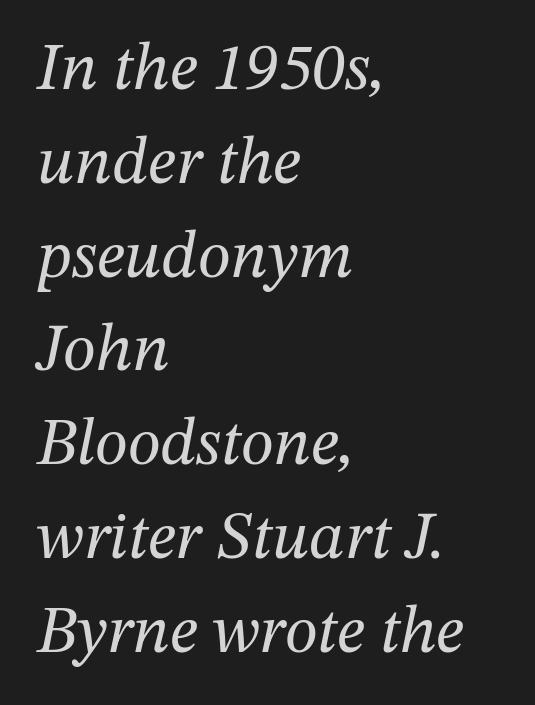
Any mark beneath the type? The region is blank. What stands out about the letter spacing? Nothing — it is the standard amount. The space between consecutive lines is moderate. Layout note: lines flush left.
